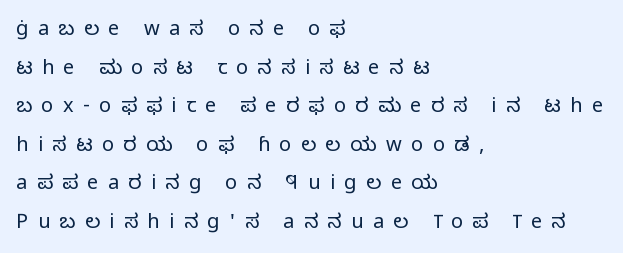
The foot of each line stays bare and open. Unlike italic type, these characters show no tilt at all. Line starts are locked; line ends wander. Characters follow at a spacing far wider than the type designer built in. You could fit nearly another row in the gap between these rows. Think standard paragraph weight, or any step lighter than that.
